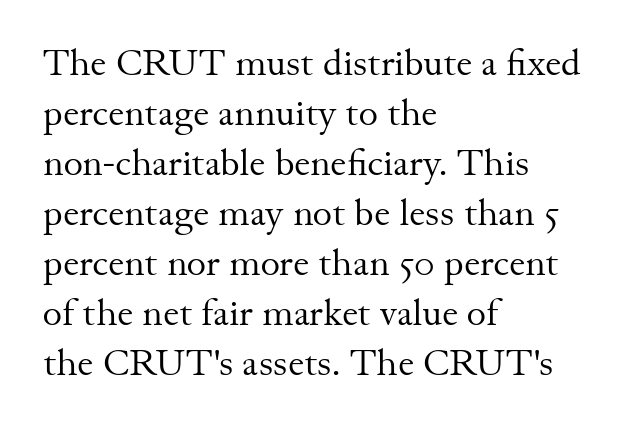
The image shows 37 px regular-weight serif type, upright; set left-aligned, normal line spacing (1.35x), normal letter spacing, not underlined; medium stroke contrast and a small x-height.
